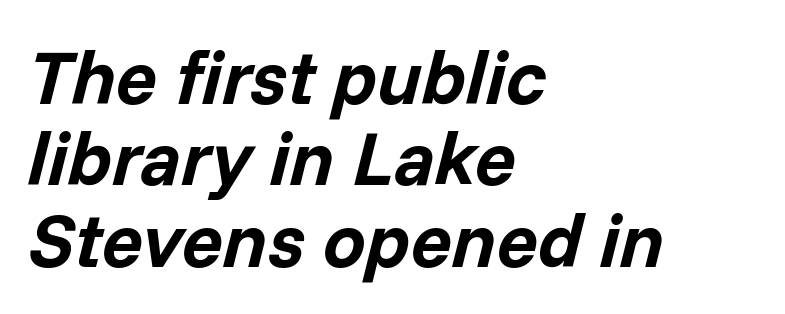
Do the characters align in a grid? No, the font is proportional. One-word summary of the alignment: left. Tall strokes in this sample are angled rather than plumb. The strip under each line holds only bare page.
